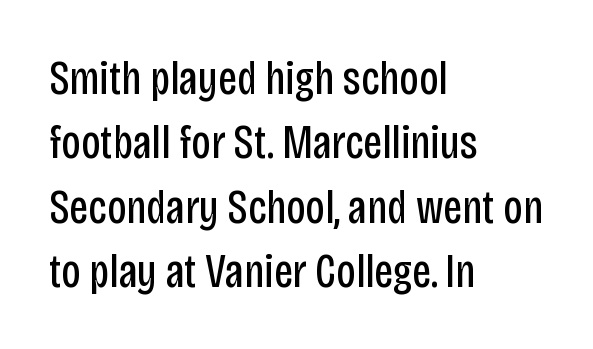
The type sits square on the baseline with zero lean. Students, observe: this is what conventionally led text looks like. The specimen omits any rule beneath the text block's lines. The typesetter chose a ragged-right arrangement here.
